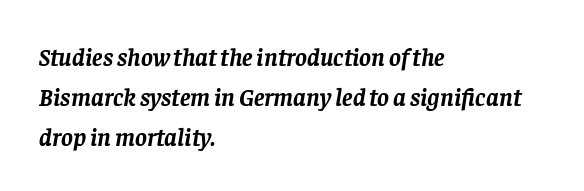
{"italic": "yes", "lean": "right", "slant_degrees": 8, "bold": "yes", "underline": "no", "align": "left", "line_spacing": "normal", "line_spacing_ratio": 1.6, "letter_spacing": "normal", "letter_spacing_em": 0.0, "glyph_px": 25}
